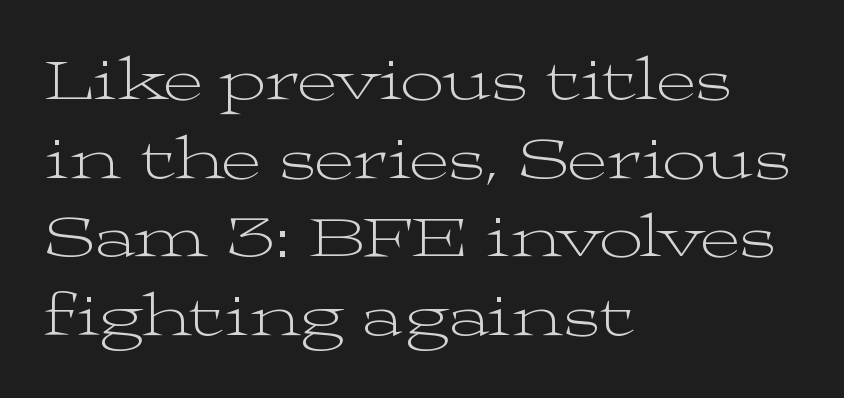
{"serif": "yes", "italic": "no", "bold": "no", "weight": "light", "width": "wide", "stroke_contrast": "medium", "x_height": "medium", "monospaced": "no", "underline": "no", "align": "left", "line_spacing": "normal", "line_spacing_ratio": 1.29, "letter_spacing": "normal", "letter_spacing_em": 0.0, "glyph_px": 61}
